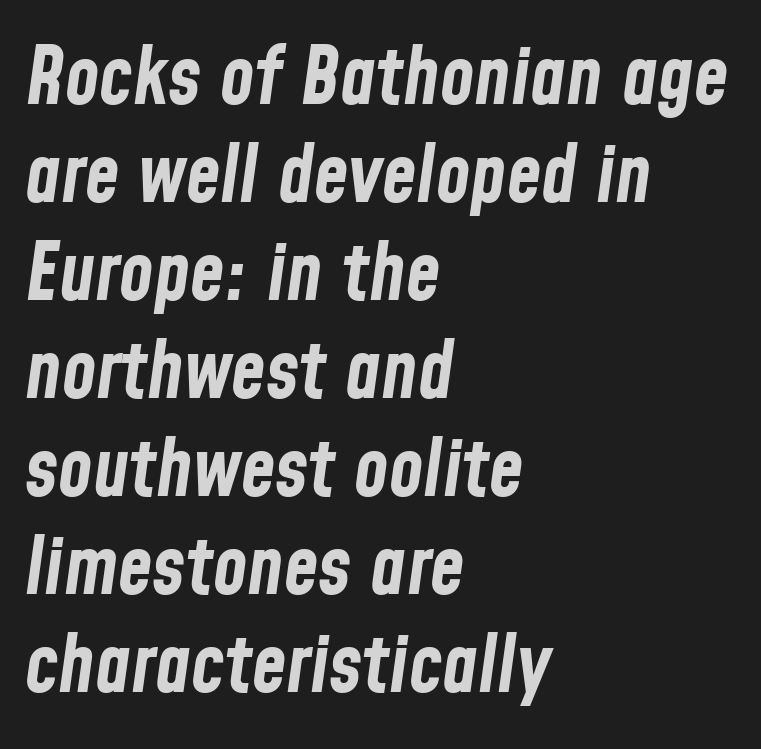
The rendering anchors every line to the left-hand side. Looks like regular typesetting: each glyph gets only the width it needs. The specimen reads as italic at a glance. Between one letter and the next there's only the usual sliver of space. Set as a true bold cut, around the 700 mark. The strip under each line holds only bare page.
